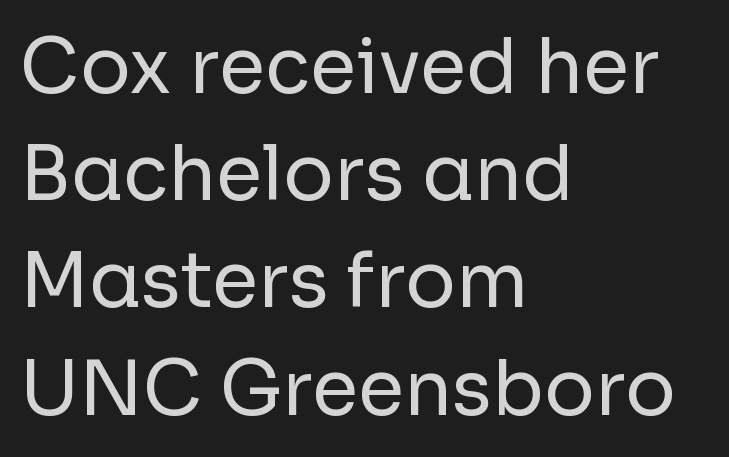
{"serif": "no", "italic": "no", "bold": "no", "weight": "regular", "width": "normal", "stroke_contrast": "low", "x_height": "medium", "monospaced": "no", "underline": "no", "align": "left", "line_spacing": "normal", "line_spacing_ratio": 1.43, "letter_spacing": "normal", "letter_spacing_em": 0.0, "glyph_px": 75}
